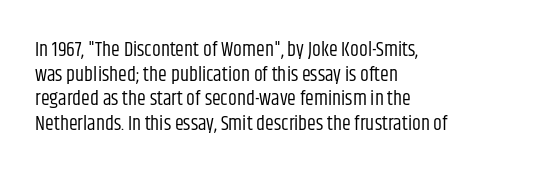
Q: Is the text bold? A: No.
Q: Is the text italic (slanted)? A: No, it is upright.
Q: Is the text underlined? A: No.
Q: How is the paragraph aligned? A: Left-aligned.
Q: Is the spacing between letters normal or unusually wide? A: Normal.
